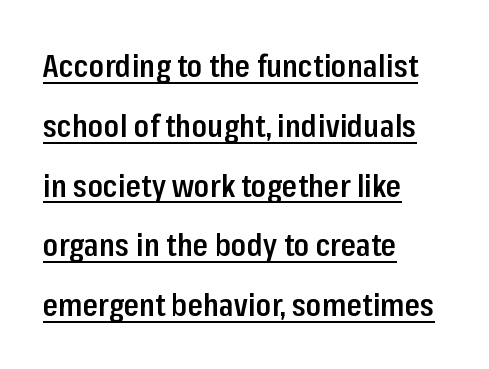
Note: no serifs on the glyphs. Underlined type. This rendering uses left alignment, leaving the right contour irregular. Looks like regular typesetting: each glyph gets only the width it needs. Vertical spacing — loose.
